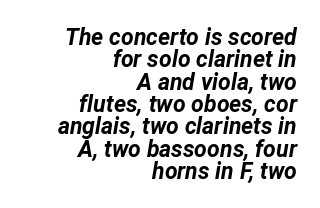
The image shows 23 px bold type, italic (leaning right); set right-aligned, tight line spacing (0.97x), normal letter spacing, not underlined.
